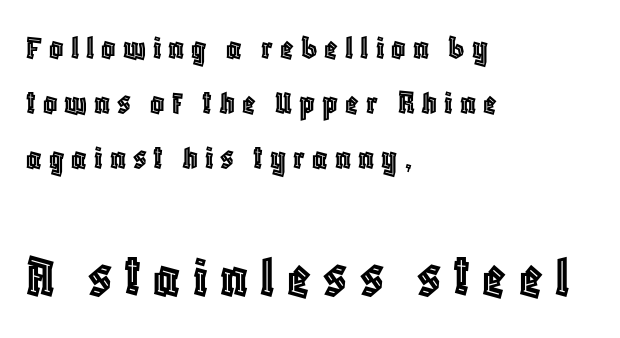
The rag falls on the right side of this text block. The passage shown stacks its lines at a standard gap. The passage shown begins with its smaller block and ends with its larger one. Beneath every word, the page is bare. Is this a fixed-width face? No — the glyphs have proportional, varying widths.
